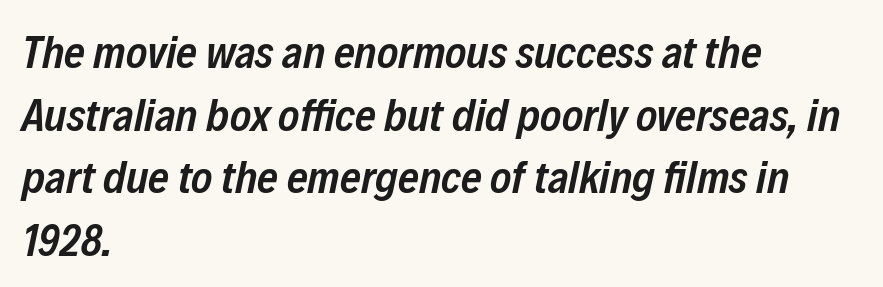
Reading down the block, your eye returns to a fixed left position each line. Rows of type keep a routine distance in the vertical direction. Does the lettering tilt? It does — this is italic. The glyphs are unaccompanied by any horizontal stroke below them. The letters advance in unequal steps, a hallmark of proportional type.
